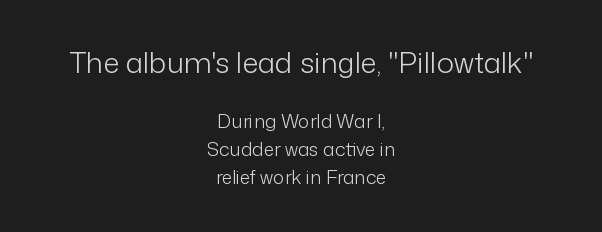
Q: Is the text bold? A: No.
Q: Is the text italic (slanted)? A: No, it is upright.
Q: Is the typeface a serif or a sans-serif typeface? A: Sans-serif.
Q: Is the text underlined? A: No.
Q: How is the paragraph aligned? A: Centered.
Q: Is the spacing between letters normal or unusually wide? A: Normal.
Q: Is the spacing between lines tight, normal or loose? A: Normal.
Q: Which block of text is set in a larger size, the first (top) or the second (bottom)? A: The first (top) one.
Q: Width (condensed, normal, or wide)? A: Normal.
Q: Stroke contrast? A: Low.
Q: x-height? A: Medium.
Q: Monospaced? A: No.
